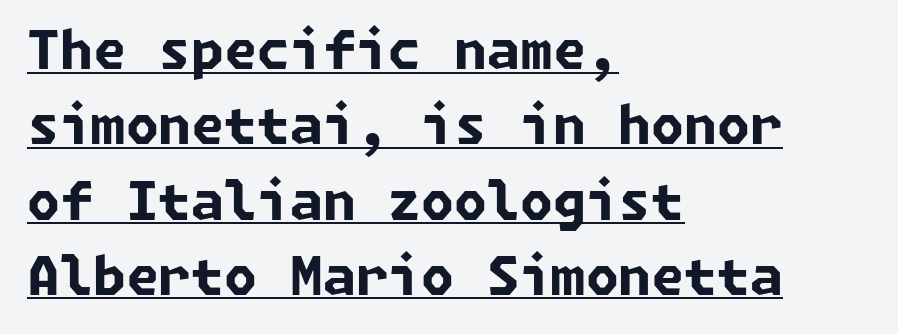
Q: Is the text bold? A: Yes.
Q: Is the typeface a serif or a sans-serif typeface? A: Sans-serif.
Q: Is the text underlined? A: Yes.
Q: How is the paragraph aligned? A: Left-aligned.
Q: Is the spacing between letters normal or unusually wide? A: Normal.
Q: Is the spacing between lines tight, normal or loose? A: Normal.
Q: Width (condensed, normal, or wide)? A: Normal.
Q: Stroke contrast? A: Low.
Q: x-height? A: Medium.
